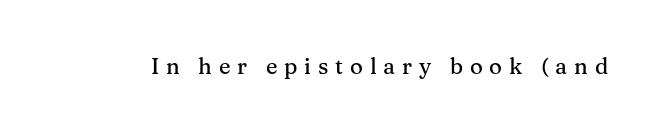
{"italic": "no", "underline": "no", "letter_spacing": "wide", "letter_spacing_em": 0.31, "glyph_px": 22}
